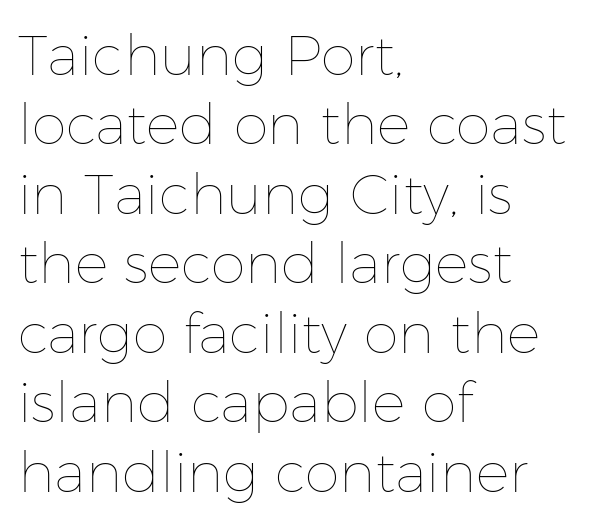
The image shows 56 px thin type, upright; set left-aligned, line spacing 1.24x, normal letter spacing, not underlined; low stroke contrast and a medium x-height.
